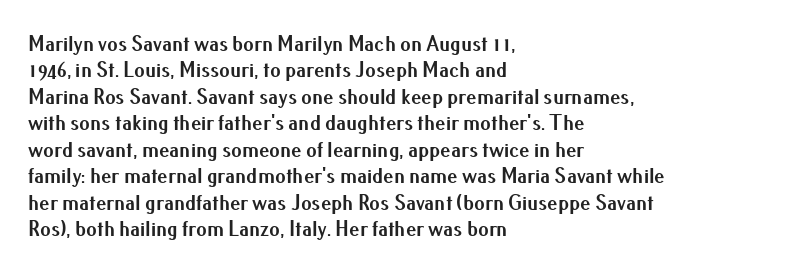
The image shows 21 px bold type, upright; set left-aligned, normal line spacing (1.26x), normal letter spacing, not underlined.
